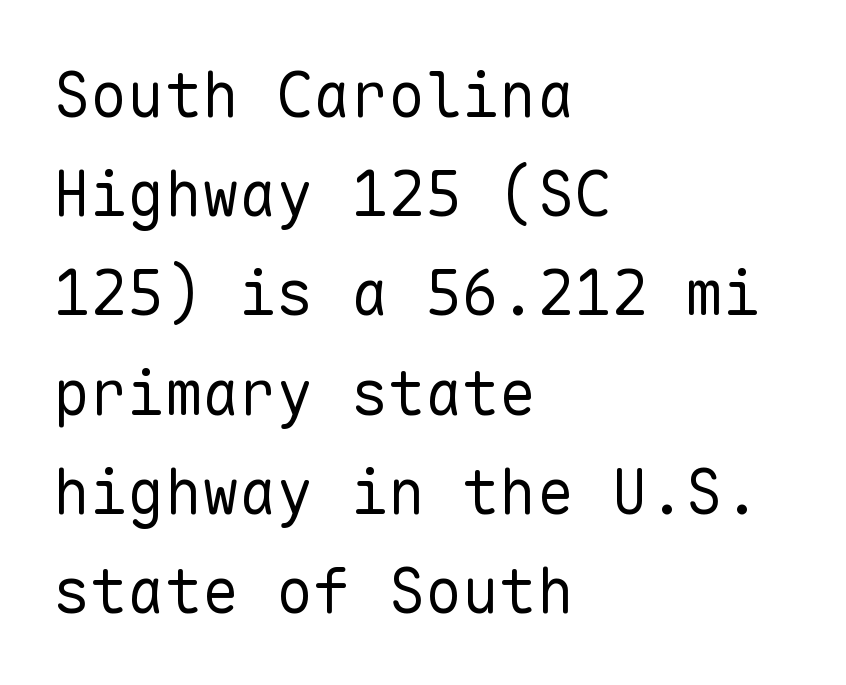
{"serif": "no", "italic": "no", "bold": "no", "weight": "regular", "width": "normal", "stroke_contrast": "low", "x_height": "medium", "monospaced": "yes", "underline": "no", "align": "left", "line_spacing": "normal", "line_spacing_ratio": 1.6, "letter_spacing": "normal", "letter_spacing_em": 0.0, "glyph_px": 62}
